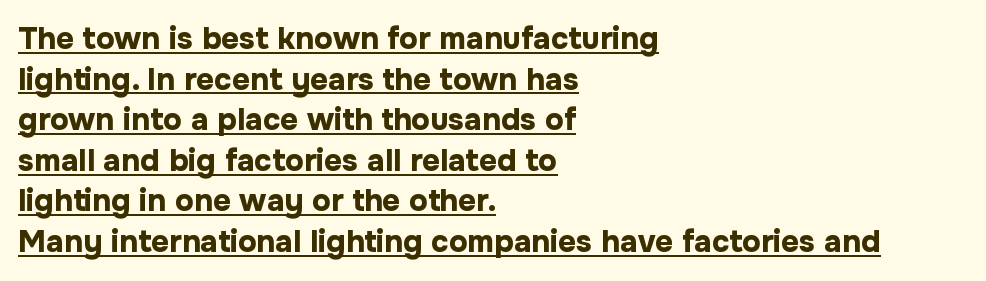
In terms of weight, the rendering is a true, heavy bold. The glyphs in this specimen are sans serif. Students, note that the glyphs here touch the page at normal intervals. The leading is moderate, giving the passage an even texture. Tall strokes in this sample are plumb rather than angled.
